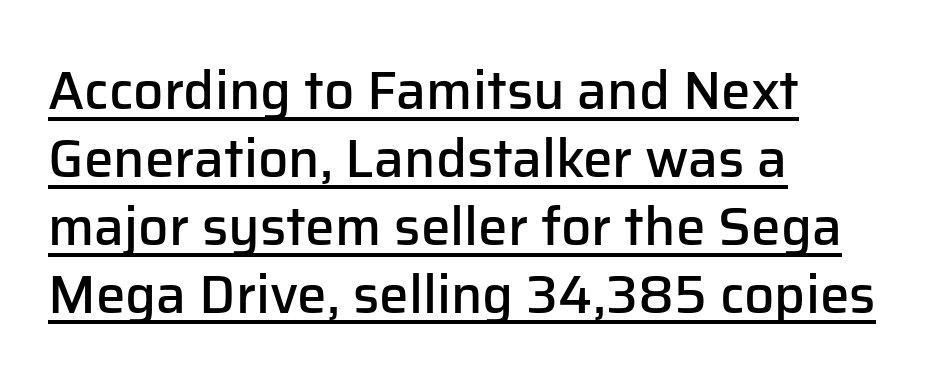
The image shows 53 px semibold sans-serif type, upright; set left-aligned, normal line spacing (1.28x), normal letter spacing, underlined; low stroke contrast and a medium x-height.
